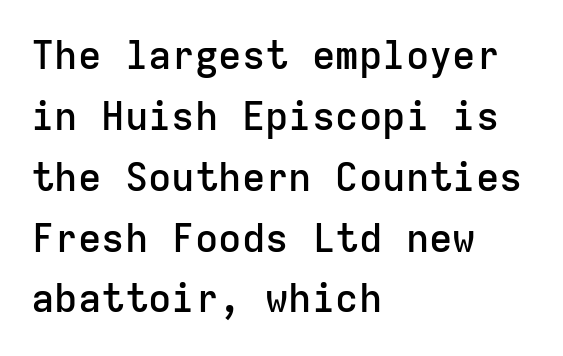
Nope, no serifs anywhere on these letters. Slightly chunky letters — semibold, I'd say, not full bold. What stands out about the letter spacing? Nothing — it is the standard amount. A classic flush-left, rag-right setting is used for this passage. The face used here is monospaced, like something from a code editor.
